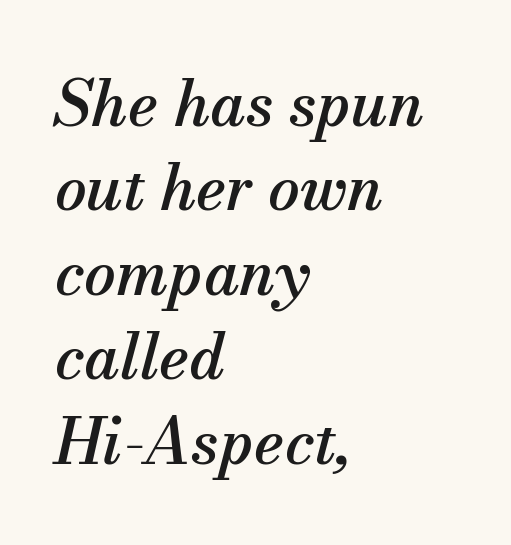
The image shows 63 px serif type, italic (leaning right); set left-aligned, normal line spacing (1.34x), normal letter spacing, not underlined; medium stroke contrast and a small x-height.
